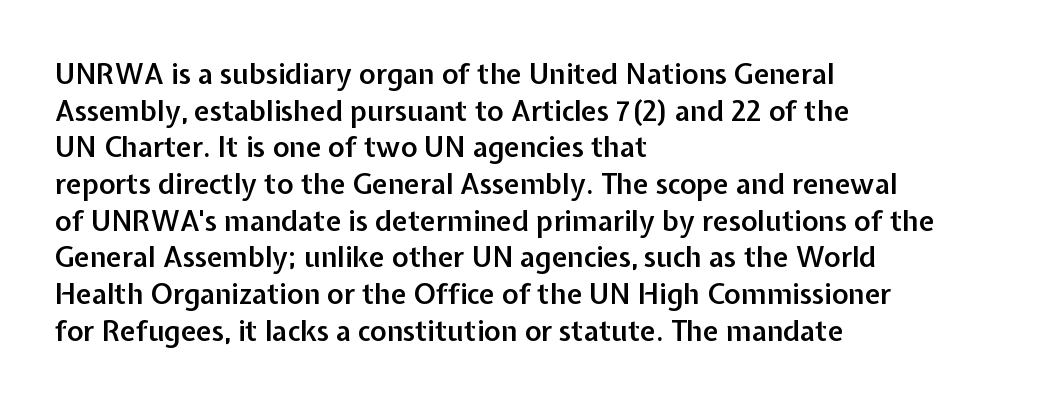
Quick note: not italic, upright. The lines sit at an ordinary, default distance from one another. Here the designer chose a conventional face with non-uniform glyph widths. This rendering uses left alignment, leaving the right contour irregular.
